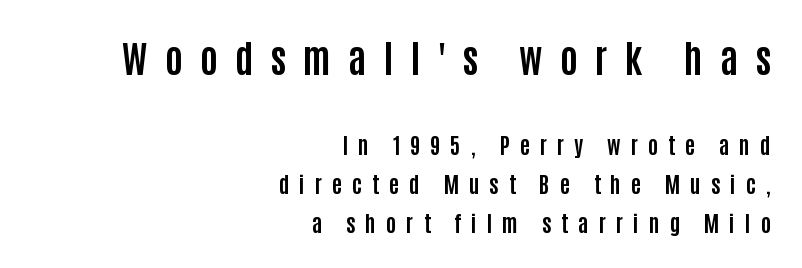
The image shows 38 px bold, condensed sans-serif type, upright; set right-aligned, line spacing 1.77x, unusually wide letter spacing (+0.45 em), not underlined; the first (top) block is 1.73x larger; low stroke contrast and a large x-height.
